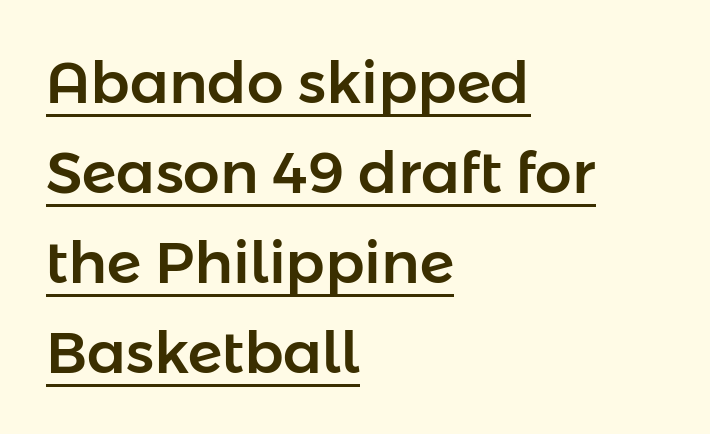
Q: Is the text italic (slanted)? A: No, it is upright.
Q: Is the typeface a serif or a sans-serif typeface? A: Sans-serif.
Q: Is the text underlined? A: Yes.
Q: How is the paragraph aligned? A: Left-aligned.
Q: Is the spacing between letters normal or unusually wide? A: Normal.
Q: Is the spacing between lines tight, normal or loose? A: Normal.
Q: Width (condensed, normal, or wide)? A: Normal.
Q: Stroke contrast? A: Low.
Q: x-height? A: Medium.
Q: Monospaced? A: No.
